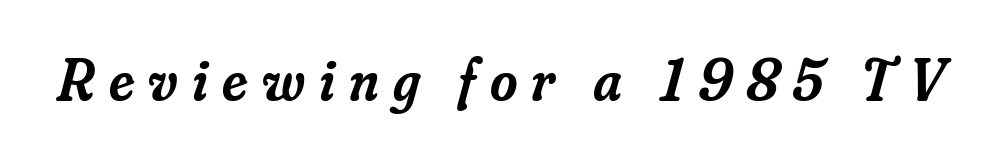
The image shows 59 px semibold serif type, italic (leaning right); set unusually wide letter spacing (+0.24 em), not underlined; low stroke contrast and a small x-height.
